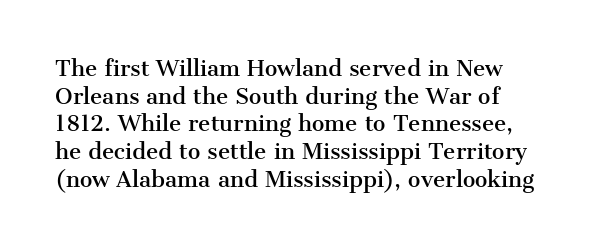
Q: Is the text italic (slanted)? A: No, it is upright.
Q: Is the text underlined? A: No.
Q: Is the spacing between letters normal or unusually wide? A: Normal.
Q: Is the spacing between lines tight, normal or loose? A: Normal.
